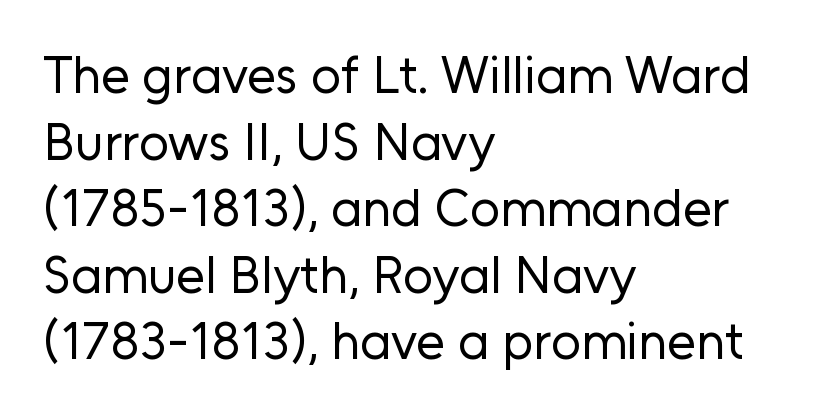
Alignment: flush left. Reading down the column, the eye jumps a familiar distance to each next line. Font category for this specimen: sans-serif. Unmarked baselines from the first word to the last. The rendering keeps characters at their native spacing.
